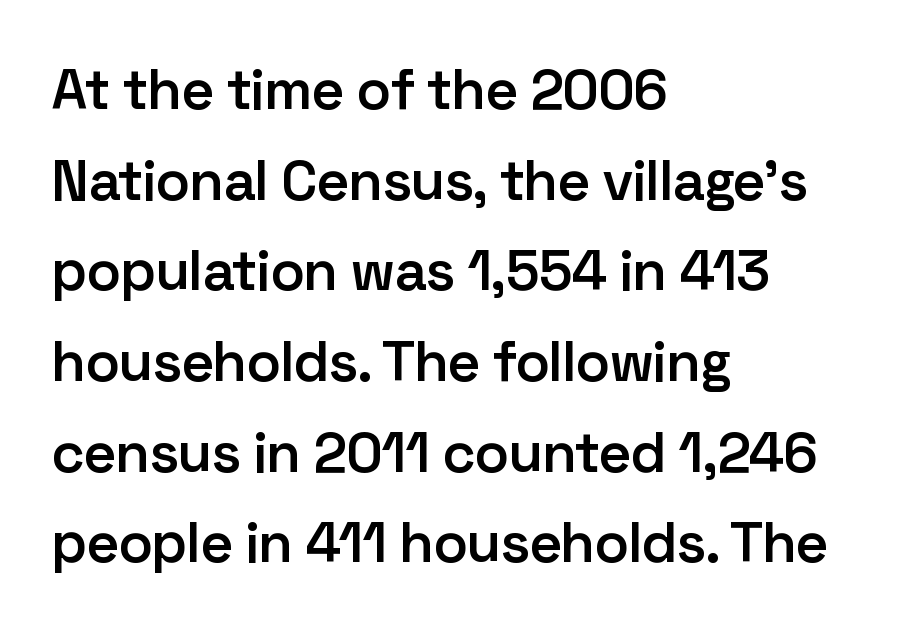
Q: Is the text bold? A: Semi-bold.
Q: Is the text italic (slanted)? A: No, it is upright.
Q: Is the typeface a serif or a sans-serif typeface? A: Sans-serif.
Q: Is the text underlined? A: No.
Q: How is the paragraph aligned? A: Left-aligned.
Q: Is the spacing between letters normal or unusually wide? A: Normal.
Q: Is the spacing between lines tight, normal or loose? A: Normal.
Q: Width (condensed, normal, or wide)? A: Normal.
Q: Stroke contrast? A: Low.
Q: x-height? A: Medium.
Q: Monospaced? A: No.
